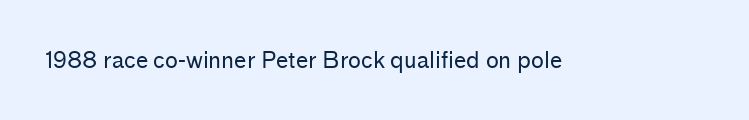
{"italic": "no", "bold": "no", "underline": "no", "letter_spacing": "normal", "letter_spacing_em": 0.0, "glyph_px": 22}
